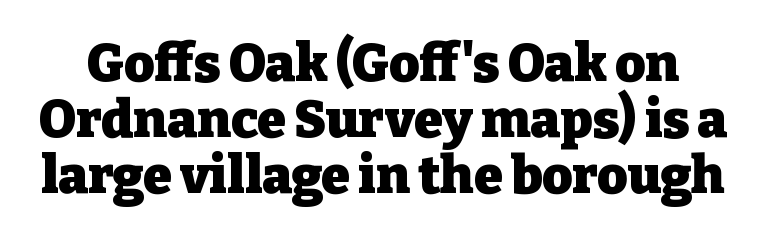
{"serif": "yes", "italic": "no", "bold": "yes", "weight": "heavy", "width": "normal", "stroke_contrast": "low", "x_height": "medium", "monospaced": "no", "underline": "no", "line_spacing": "tight", "line_spacing_ratio": 1.08, "letter_spacing": "normal", "letter_spacing_em": 0.0, "glyph_px": 52}
